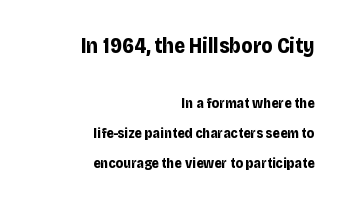
{"italic": "no", "bold": "yes", "underline": "no", "align": "right", "line_spacing": "loose", "line_spacing_ratio": 2.12, "letter_spacing": "normal", "letter_spacing_em": 0.0, "larger_block": "first", "size_ratio": 1.5, "glyph_px": 21}
